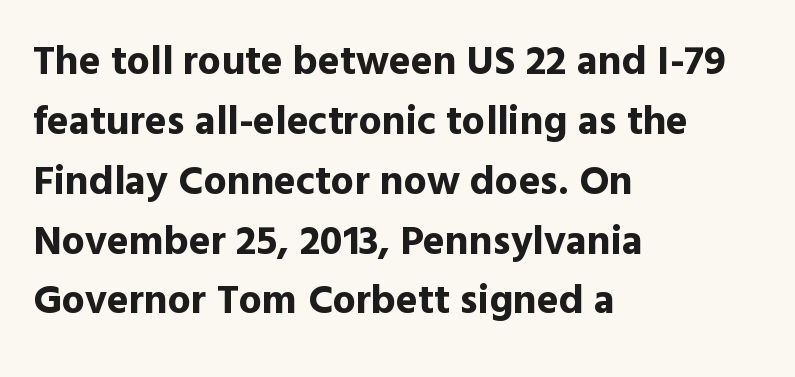
{"serif": "no", "italic": "no", "bold": "yes", "weight": "bold", "width": "normal", "x_height": "medium", "monospaced": "no", "underline": "no", "align": "left", "line_spacing": "normal", "line_spacing_ratio": 1.46, "letter_spacing": "normal", "letter_spacing_em": 0.0, "glyph_px": 41}
